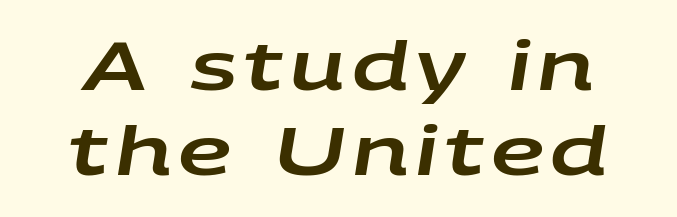
Is this a fixed-width face? No — the glyphs have proportional, varying widths. The strip under each line holds only bare page. Observe the lean: these are italic letterforms. Vertically, the passage feels balanced, rows spaced as you'd expect.
